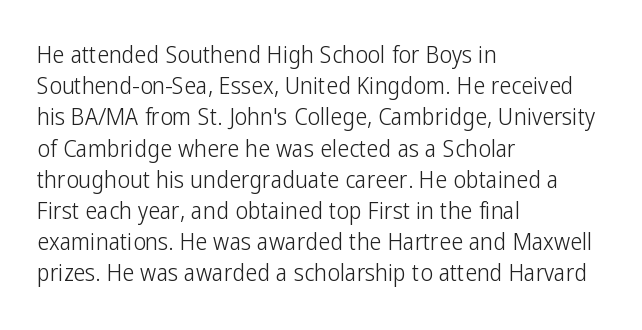
{"italic": "no", "bold": "no", "underline": "no", "align": "left", "line_spacing": "normal", "line_spacing_ratio": 1.3, "letter_spacing": "normal", "letter_spacing_em": 0.0, "glyph_px": 24}
